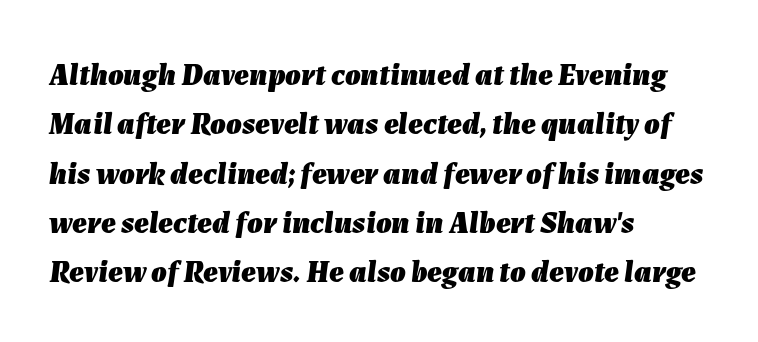
All the whitespace from short lines collects on the right. A typesetter would call this zero additional tracking. The face used here is proportionally spaced, like ordinary book or web type. A full-strength bold gives these letters their thick strokes. The designer left line spacing at the default.
